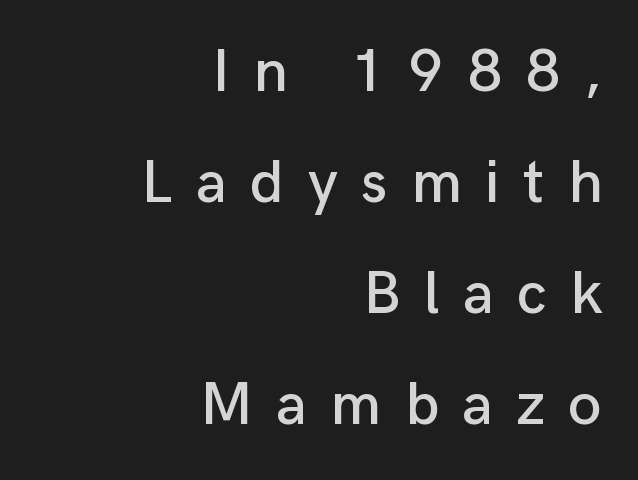
The face used here is rendered with a markedly widened letterfit. Is the block centered? No — it sits flush against the right margin. The baseline area is clear. To sum up the face: it is a sans, with no serifs.
